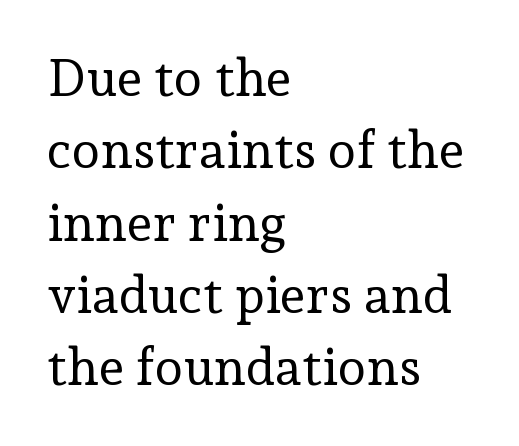
What stands out about the letter spacing? Nothing — it is the standard amount. Underline: absent. A typesetter would call this proportional, since set widths differ per character. The letters look calm and open, with moderate or lighter stems.
